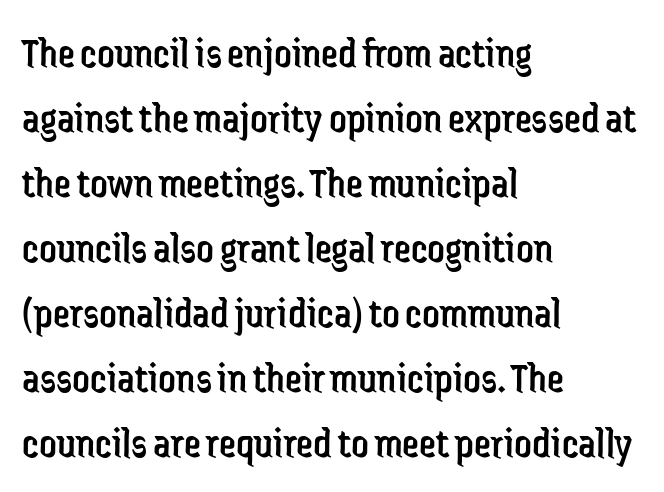
{"serif": "no", "italic": "no", "bold": "no", "weight": "regular", "width": "condensed", "stroke_contrast": "low", "x_height": "medium", "monospaced": "no", "underline": "no", "align": "left", "line_spacing": "normal", "line_spacing_ratio": 1.51, "letter_spacing": "normal", "letter_spacing_em": 0.0, "glyph_px": 43}
